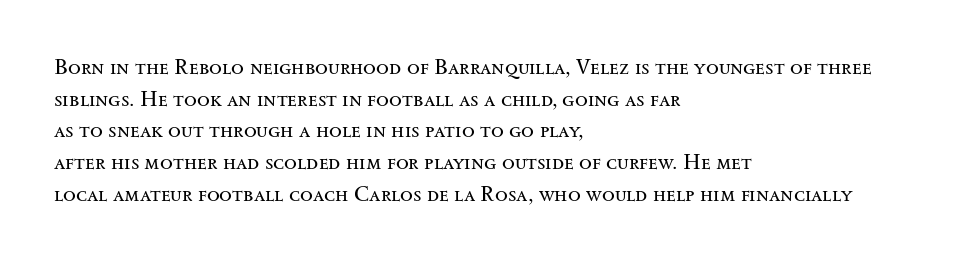
Style check: upright. Leftover space on each line is placed entirely after the last word. The rows are spaced the way most documents space them. The font is comparable to plain body text, perhaps lighter. Honestly, there is no underline to notice here at all. Nobody touched the tracking dial on this one.
